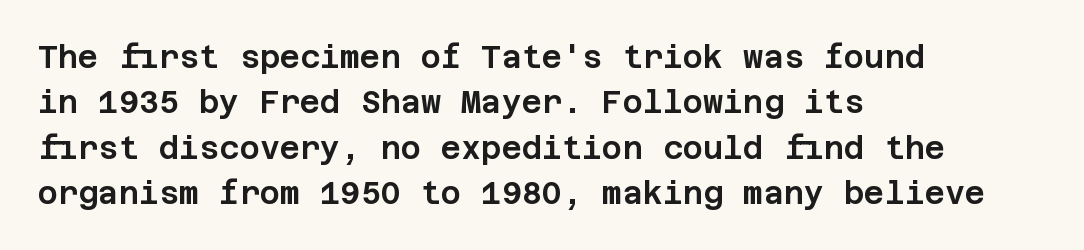
The glyphs are unaccompanied by any horizontal stroke below them. Is there any slant? The stems are plumb. Compared with a centered layout, this one pins lines to the left instead. Honestly, the row spacing looks completely unremarkable. Between one letter and the next there's only the usual sliver of space.
